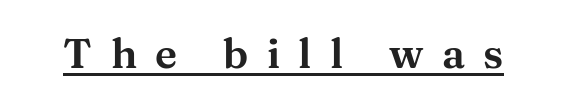
{"serif": "yes", "italic": "no", "width": "wide", "stroke_contrast": "medium", "x_height": "medium", "monospaced": "no", "underline": "yes", "letter_spacing": "wide", "letter_spacing_em": 0.45, "glyph_px": 41}
